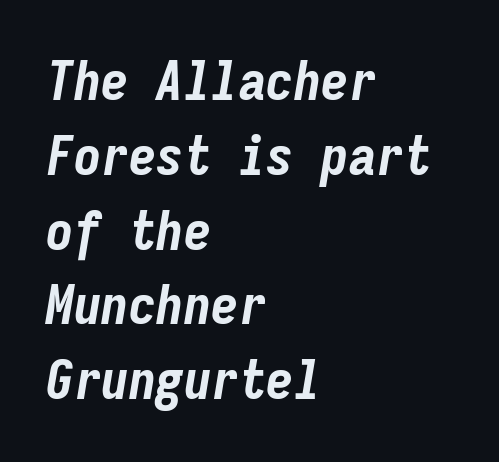
The image shows 55 px bold, condensed type, italic (leaning right), monospaced; set left-aligned, normal line spacing (1.36x), normal letter spacing, not underlined; low stroke contrast and a medium x-height.
